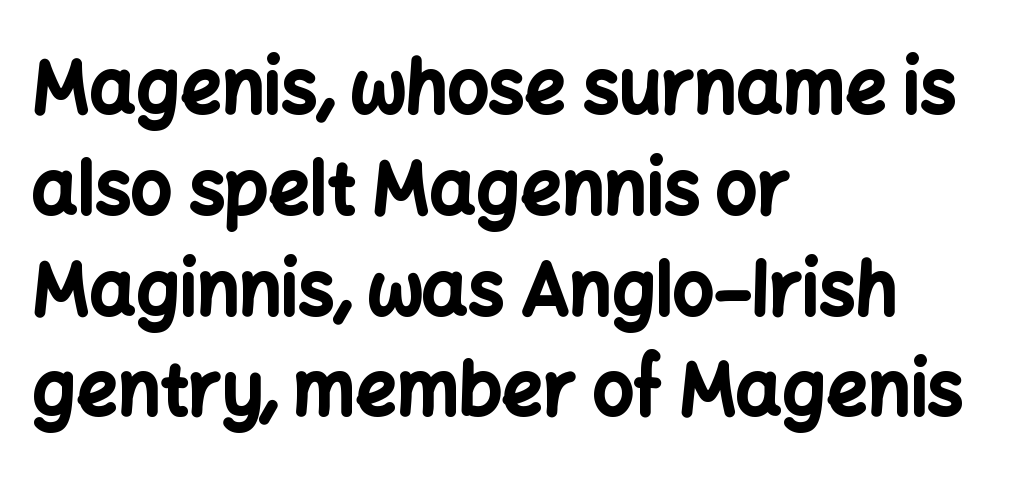
{"serif": "no", "italic": "no", "bold": "yes", "weight": "bold", "width": "normal", "stroke_contrast": "low", "x_height": "medium", "monospaced": "no", "underline": "no", "align": "left", "line_spacing": "normal", "line_spacing_ratio": 1.4, "letter_spacing": "normal", "letter_spacing_em": 0.0, "glyph_px": 72}
